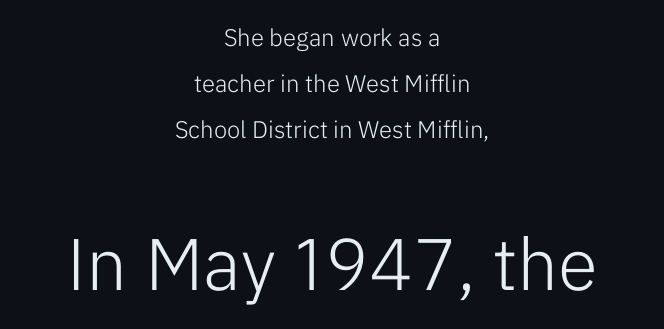
{"serif": "no", "italic": "no", "bold": "no", "weight": "light", "width": "normal", "stroke_contrast": "low", "x_height": "medium", "monospaced": "no", "underline": "no", "align": "center", "line_spacing": "loose", "line_spacing_ratio": 1.91, "letter_spacing": "normal", "letter_spacing_em": 0.0, "larger_block": "second", "size_ratio": 3.04, "glyph_px": 73}
